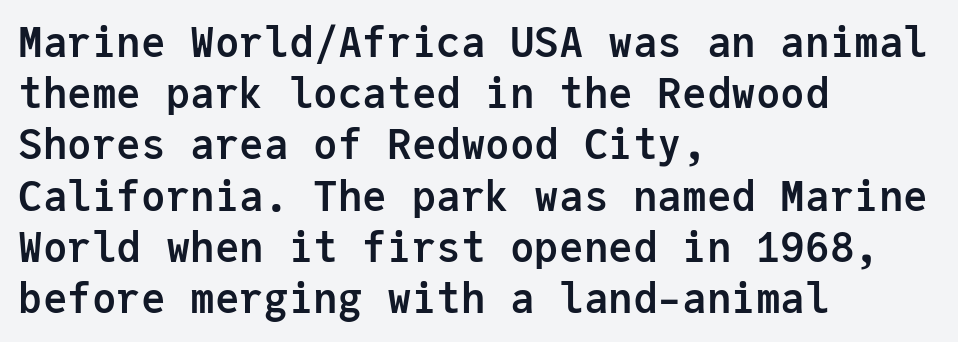
Unmarked baselines from the first word to the last. The glyphs have the mass of a bold cut. Characters follow at the spacing the type designer built in. Regarding serifs, this sample does without them. Upright lettering throughout. A typesetter would call this monospace, since all characters share one set width.
